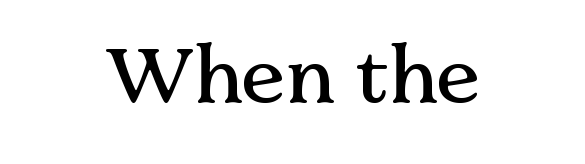
{"serif": "yes", "italic": "no", "width": "normal", "stroke_contrast": "medium", "x_height": "medium", "monospaced": "no", "underline": "no", "align": "center", "letter_spacing": "normal", "letter_spacing_em": 0.0, "glyph_px": 79}
